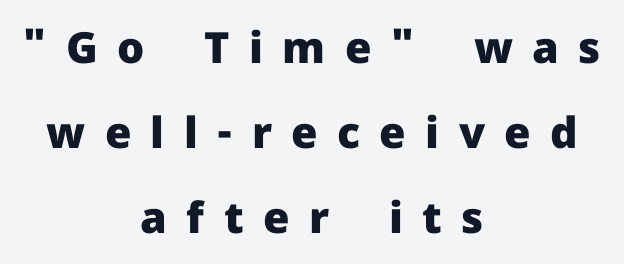
The typesetter chose a symmetrical, centered arrangement here. Words appear elongated and porous because spacing is wide. How would I describe the line gaps? Wide and relaxed. Is this a fixed-width face? No — the glyphs have proportional, varying widths.
